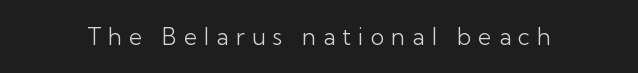
A typesetter would call this heavily tracked-out type. Bold? No — there's no thickening of the strokes. Every stem runs plumb, perpendicular to the baseline. The words here are not underlined.
